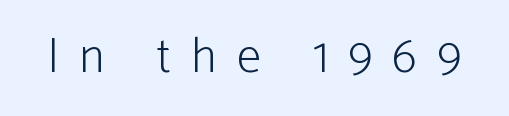
Q: Is the text bold? A: No.
Q: Is the text italic (slanted)? A: No, it is upright.
Q: Is the typeface a serif or a sans-serif typeface? A: Sans-serif.
Q: Is the text underlined? A: No.
Q: Is the spacing between letters normal or unusually wide? A: Unusually wide.
Q: Width (condensed, normal, or wide)? A: Condensed.
Q: Stroke contrast? A: Low.
Q: x-height? A: Medium.
Q: Monospaced? A: No.
